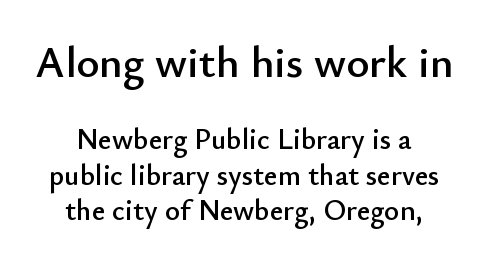
Q: Is the text italic (slanted)? A: No, it is upright.
Q: Is the typeface a serif or a sans-serif typeface? A: Sans-serif.
Q: Is the text underlined? A: No.
Q: How is the paragraph aligned? A: Centered.
Q: Is the spacing between letters normal or unusually wide? A: Normal.
Q: Which block of text is set in a larger size, the first (top) or the second (bottom)? A: The first (top) one.
Q: Width (condensed, normal, or wide)? A: Normal.
Q: Stroke contrast? A: Low.
Q: x-height? A: Small.
Q: Monospaced? A: No.
